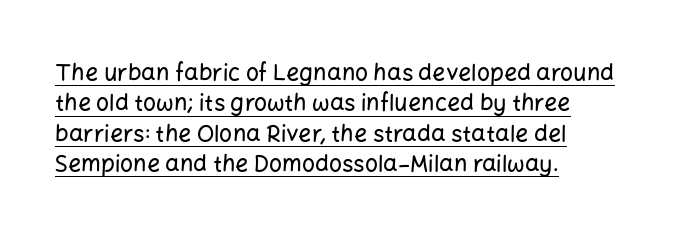
The image shows 23 px text type, upright; set left-aligned, normal line spacing (1.32x), normal letter spacing, underlined.
